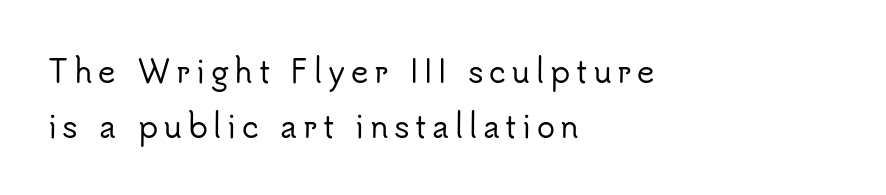
These lines stack with their left ends in a neat column. Here the designer chose a conventional face with non-uniform glyph widths. The axis of the letterforms is exactly vertical. Check the space under the baseline: it is left empty.
